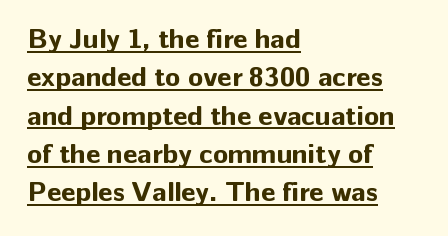
Q: Is the text bold? A: Yes.
Q: Is the text italic (slanted)? A: No, it is upright.
Q: Is the typeface a serif or a sans-serif typeface? A: Sans-serif.
Q: Is the text underlined? A: Yes.
Q: How is the paragraph aligned? A: Left-aligned.
Q: Is the spacing between letters normal or unusually wide? A: Normal.
Q: Is the spacing between lines tight, normal or loose? A: Normal.
Q: Width (condensed, normal, or wide)? A: Normal.
Q: Stroke contrast? A: Low.
Q: x-height? A: Medium.
Q: Monospaced? A: No.
